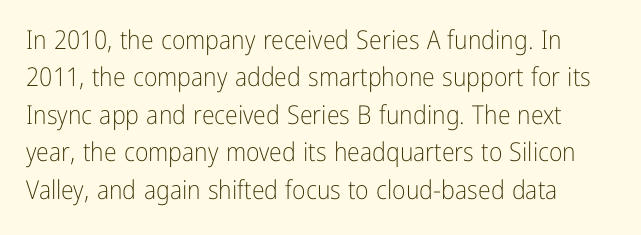
{"italic": "no", "bold": "no", "underline": "no", "line_spacing": "normal", "line_spacing_ratio": 1.44, "letter_spacing": "normal", "letter_spacing_em": 0.0, "glyph_px": 26}
